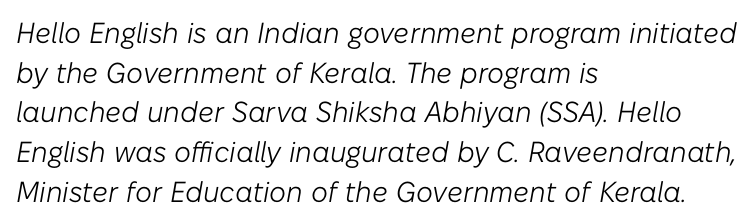
The lines in this sample share a left origin and differ only in where they stop. There is no visible air inserted between adjacent glyphs. The rendering uses natural spacing where letterforms have individual widths. Each new line begins a customary step beneath the previous one. The whole block is typeset with a tilt.
